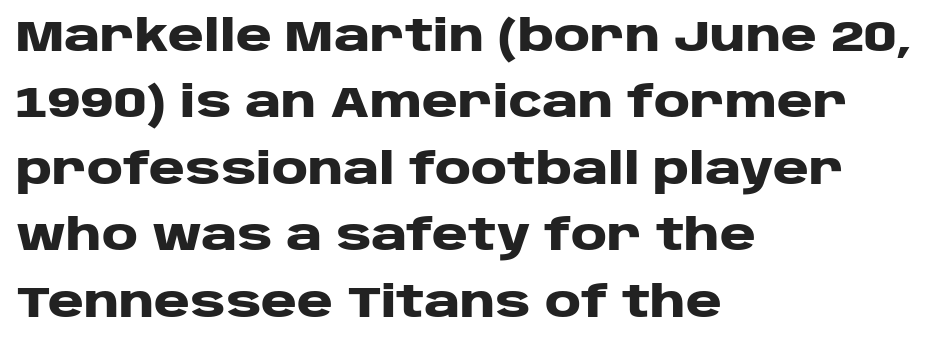
Q: Is the text bold? A: Yes.
Q: Is the text italic (slanted)? A: No, it is upright.
Q: Is the typeface a serif or a sans-serif typeface? A: Sans-serif.
Q: Is the text underlined? A: No.
Q: How is the paragraph aligned? A: Left-aligned.
Q: Is the spacing between letters normal or unusually wide? A: Normal.
Q: Is the spacing between lines tight, normal or loose? A: Normal.
Q: Width (condensed, normal, or wide)? A: Wide.
Q: Stroke contrast? A: Low.
Q: x-height? A: Large.
Q: Monospaced? A: No.
